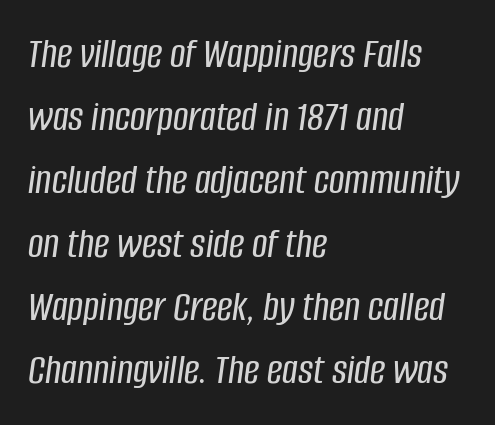
Q: Is the text italic (slanted)? A: Yes, it leans right by about 8 degrees.
Q: Is the text underlined? A: No.
Q: How is the paragraph aligned? A: Left-aligned.
Q: Is the spacing between letters normal or unusually wide? A: Normal.
Q: Is the spacing between lines tight, normal or loose? A: Normal.
Q: Width (condensed, normal, or wide)? A: Condensed.
Q: Stroke contrast? A: Low.
Q: x-height? A: Large.
Q: Monospaced? A: No.
